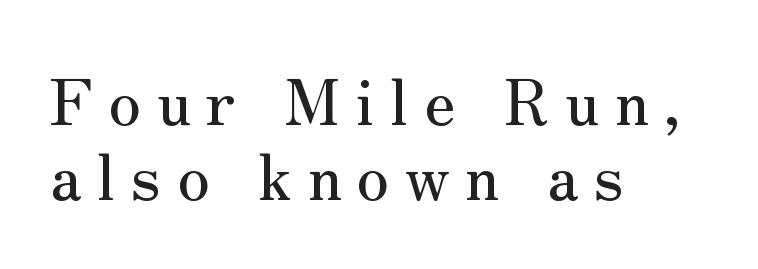
The image shows 64 px serif type, upright; set left-aligned, line spacing 1.17x, unusually wide letter spacing (+0.24 em), not underlined; medium stroke contrast and a small x-height.
